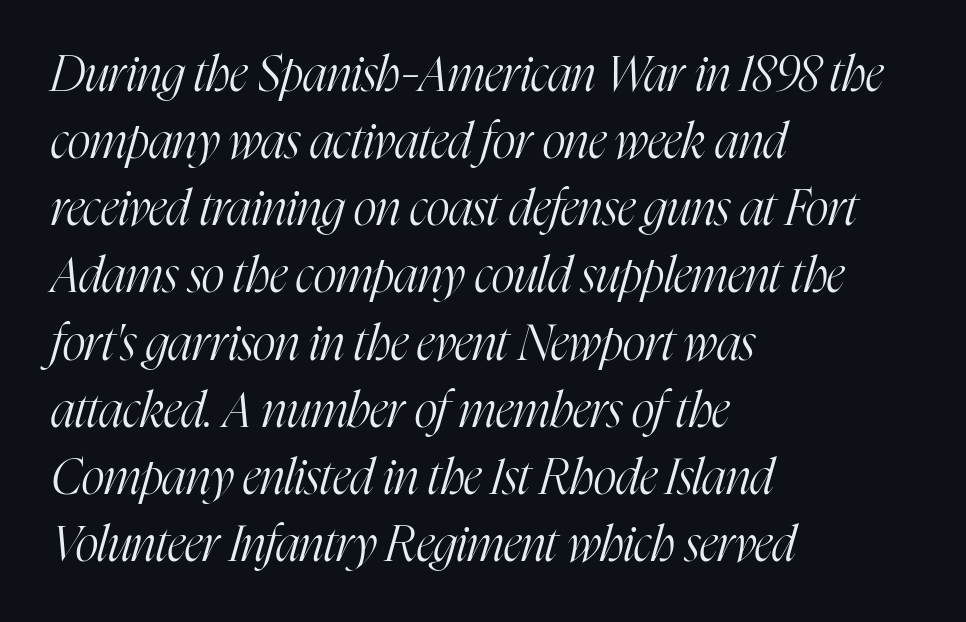
Q: Is the text bold? A: No.
Q: Is the text italic (slanted)? A: Yes, it leans right by about 16 degrees.
Q: Is the typeface a serif or a sans-serif typeface? A: Serif.
Q: Is the text underlined? A: No.
Q: How is the paragraph aligned? A: Left-aligned.
Q: Is the spacing between letters normal or unusually wide? A: Normal.
Q: Is the spacing between lines tight, normal or loose? A: Normal.
Q: Width (condensed, normal, or wide)? A: Condensed.
Q: Stroke contrast? A: High.
Q: x-height? A: Medium.
Q: Monospaced? A: No.
